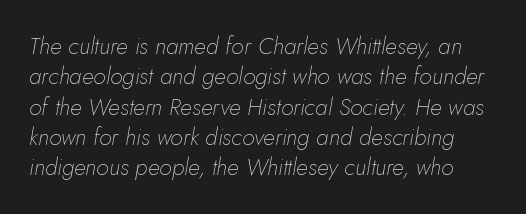
Is the stroke heavy? The answer is a plain regular-or-lighter. Slant detected: the letters are inclined. The baseline area is clear. Nobody touched the tracking dial on this one. Successive baselines arrive at the customary interval.
